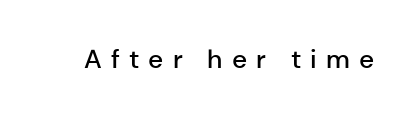
The image shows 26 px text type, upright; set unusually wide letter spacing (+0.35 em), not underlined.
